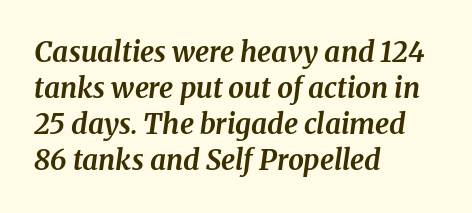
Q: Is the text bold? A: Yes.
Q: Is the text italic (slanted)? A: Yes, it leans right by about 8 degrees.
Q: Is the typeface a serif or a sans-serif typeface? A: Serif.
Q: Is the text underlined? A: No.
Q: How is the paragraph aligned? A: Left-aligned.
Q: Is the spacing between letters normal or unusually wide? A: Normal.
Q: Is the spacing between lines tight, normal or loose? A: Normal.
Q: Width (condensed, normal, or wide)? A: Normal.
Q: Stroke contrast? A: Medium.
Q: x-height? A: Medium.
Q: Monospaced? A: No.
